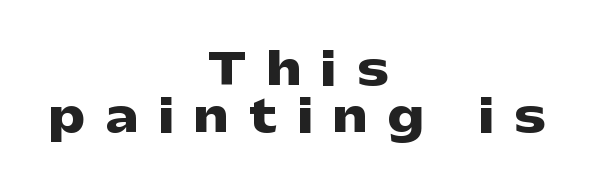
{"serif": "no", "italic": "no", "bold": "yes", "weight": "heavy", "width": "wide", "stroke_contrast": "low", "x_height": "medium", "monospaced": "no", "underline": "no", "align": "center", "line_spacing": "tight", "line_spacing_ratio": 1.06, "letter_spacing": "wide", "letter_spacing_em": 0.47, "glyph_px": 44}
